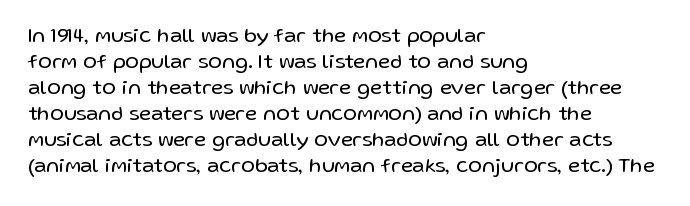
{"italic": "no", "bold": "no", "underline": "no", "align": "left", "line_spacing_ratio": 1.24, "letter_spacing": "normal", "letter_spacing_em": 0.0, "glyph_px": 21}
